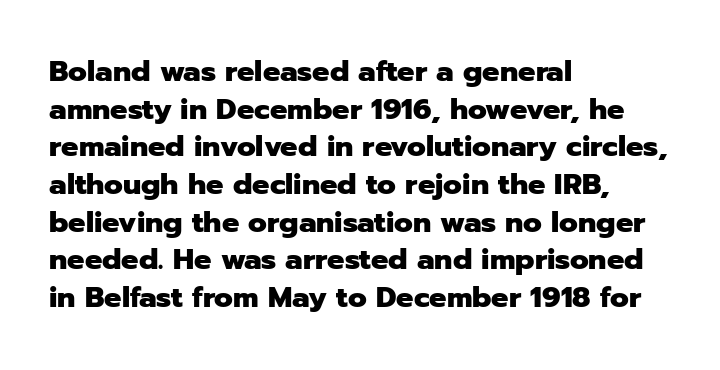
The image shows 29 px heavy sans-serif type, upright; set left-aligned, normal line spacing (1.3x), normal letter spacing, not underlined; low stroke contrast and a medium x-height.
